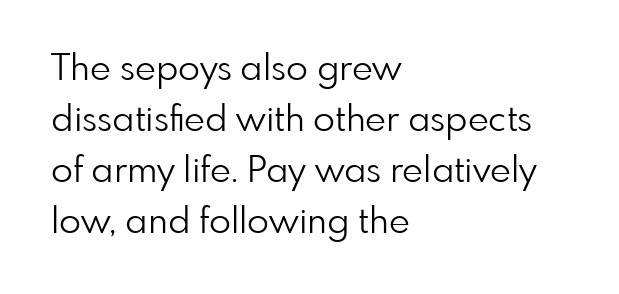
The image shows 36 px light sans-serif type, upright; set left-aligned, normal line spacing (1.42x), normal letter spacing, not underlined; low stroke contrast and a small x-height.
